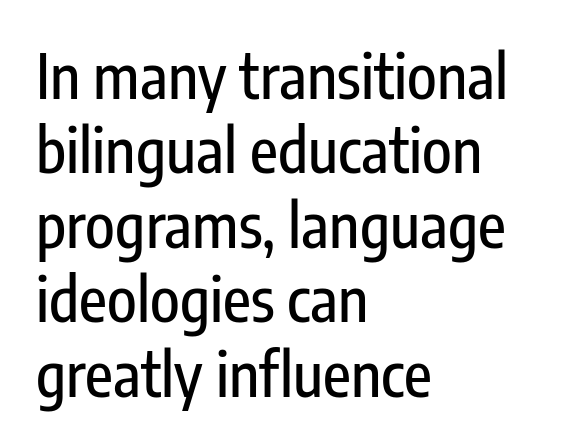
{"serif": "no", "italic": "no", "width": "condensed", "stroke_contrast": "low", "x_height": "medium", "monospaced": "no", "underline": "no", "align": "left", "line_spacing_ratio": 1.22, "letter_spacing": "normal", "letter_spacing_em": 0.0, "glyph_px": 61}
